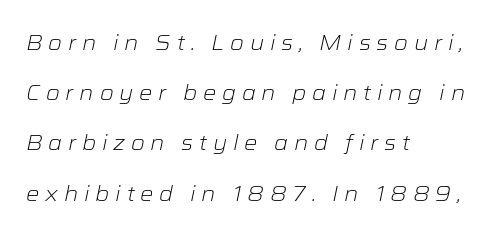
{"italic": "yes", "lean": "right", "slant_degrees": 12, "bold": "no", "underline": "no", "align": "left", "line_spacing": "loose", "line_spacing_ratio": 2.39, "letter_spacing": "wide", "letter_spacing_em": 0.27, "glyph_px": 21}
